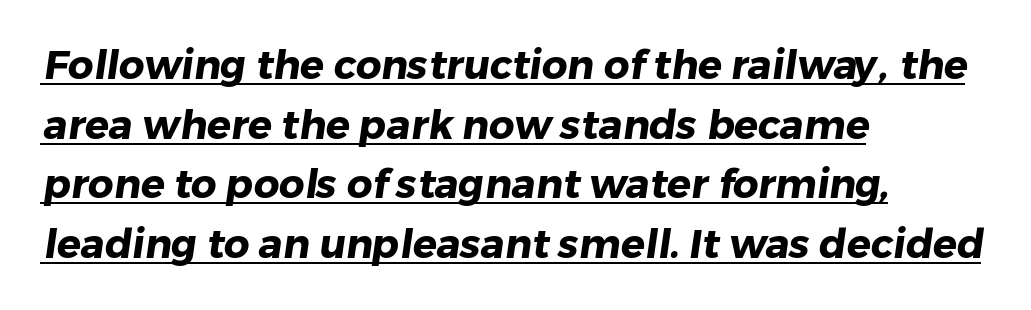
{"serif": "no", "bold": "yes", "weight": "heavy", "width": "normal", "stroke_contrast": "low", "x_height": "medium", "monospaced": "no", "underline": "yes", "align": "left", "line_spacing": "normal", "line_spacing_ratio": 1.49, "letter_spacing": "normal", "letter_spacing_em": 0.0, "glyph_px": 40}
